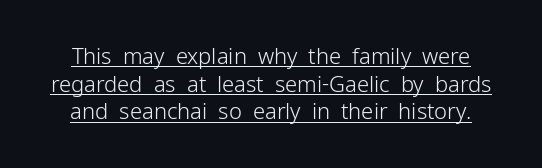
Q: Is the text bold? A: No.
Q: Is the text italic (slanted)? A: No, it is upright.
Q: Is the text underlined? A: Yes.
Q: Is the spacing between letters normal or unusually wide? A: Normal.
Q: Is the spacing between lines tight, normal or loose? A: Normal.
